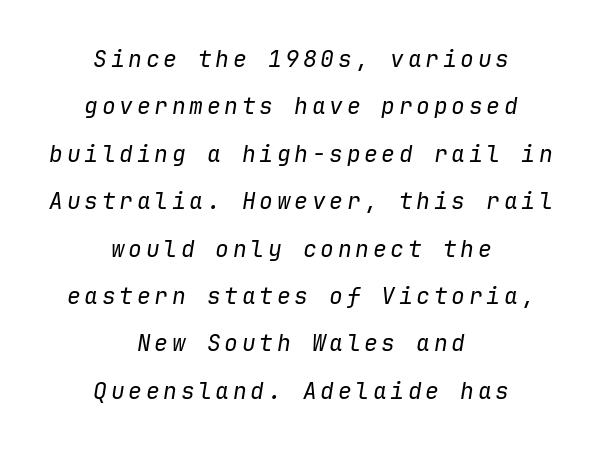
{"italic": "yes", "lean": "right", "slant_degrees": 9, "bold": "no", "underline": "no", "align": "center", "line_spacing": "loose", "line_spacing_ratio": 2.06, "glyph_px": 23}
